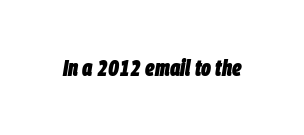
Q: Is the text bold? A: Yes.
Q: Is the text italic (slanted)? A: Yes, it leans right by about 9 degrees.
Q: Is the text underlined? A: No.
Q: Is the spacing between letters normal or unusually wide? A: Normal.
